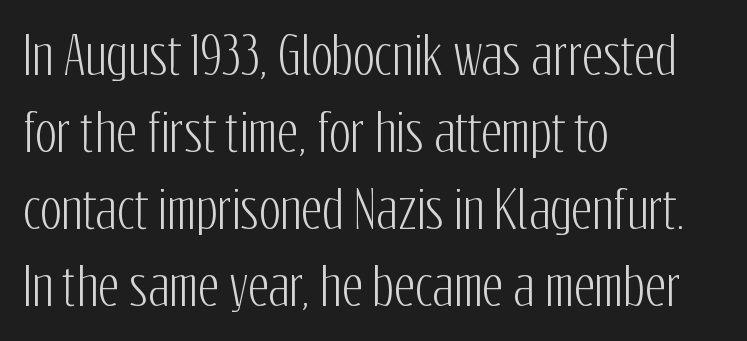
{"serif": "no", "italic": "no", "width": "condensed", "stroke_contrast": "low", "x_height": "medium", "monospaced": "no", "underline": "no", "align": "left", "line_spacing": "normal", "line_spacing_ratio": 1.51, "letter_spacing": "normal", "letter_spacing_em": 0.0, "glyph_px": 51}
